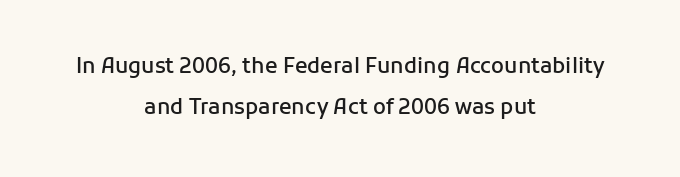
The image shows 21 px text type, upright; set centered, loose line spacing (1.95x), normal letter spacing, not underlined.
